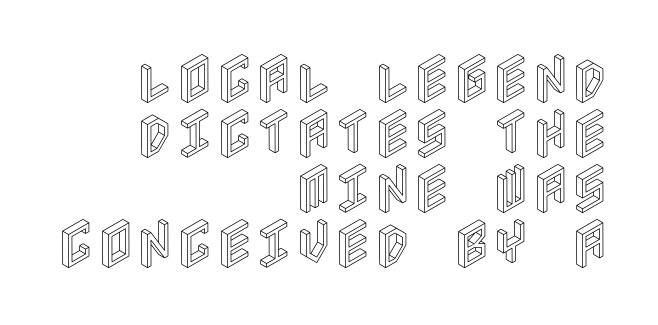
{"italic": "no", "width": "condensed", "x_height": "large", "underline": "no", "align": "right", "line_spacing": "tight", "line_spacing_ratio": 1.02, "letter_spacing": "normal", "letter_spacing_em": 0.0, "glyph_px": 54}
